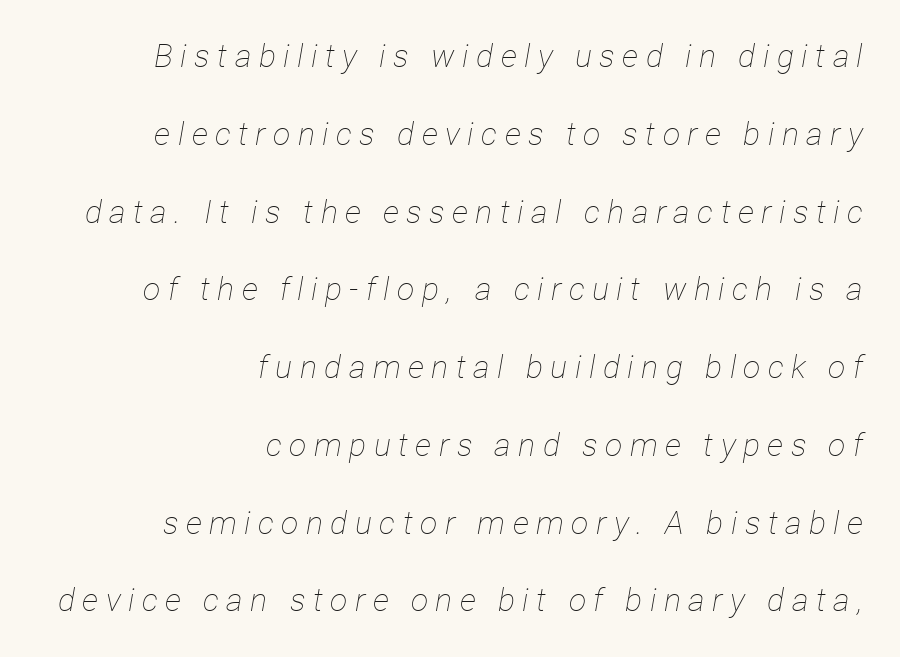
Q: Is the text bold? A: No.
Q: Is the text italic (slanted)? A: Yes, it leans right by about 12 degrees.
Q: Is the text underlined? A: No.
Q: How is the paragraph aligned? A: Right-aligned.
Q: Is the spacing between letters normal or unusually wide? A: Unusually wide.
Q: Is the spacing between lines tight, normal or loose? A: Loose.
Q: Width (condensed, normal, or wide)? A: Condensed.
Q: Stroke contrast? A: Low.
Q: x-height? A: Medium.
Q: Monospaced? A: No.
